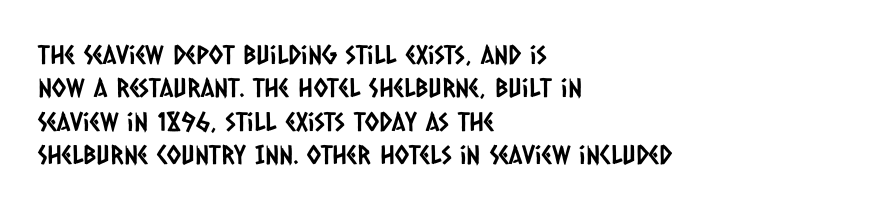
The image shows 26 px text type; set left-aligned, normal line spacing (1.28x), normal letter spacing, not underlined.
